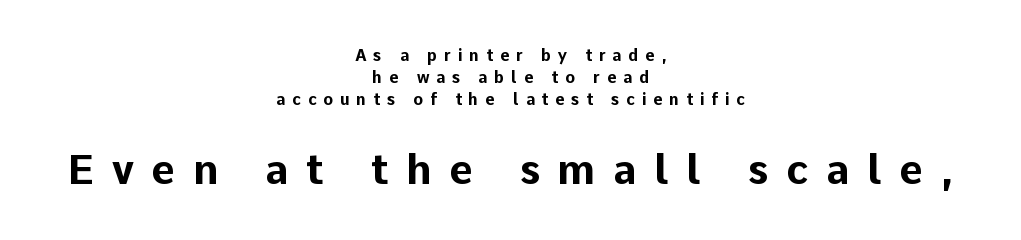
The image shows 41 px bold sans-serif type, upright; set centered, normal line spacing (1.37x), unusually wide letter spacing (+0.43 em), not underlined; the second (bottom) block is 2.56x larger; low stroke contrast and a medium x-height.
